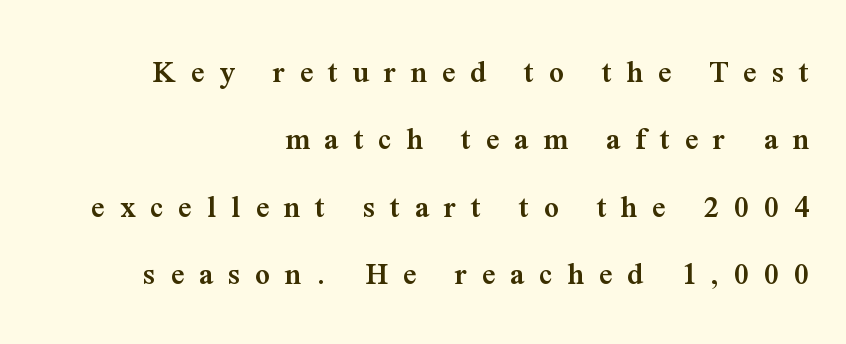
The type family on display is of the serif kind. Airy leading. Line endings align vertically; line beginnings do not. Think of a printed novel: that variable character pitch is what you see here. Every letter is mildly thick-stroked: semibold rather than bold.
